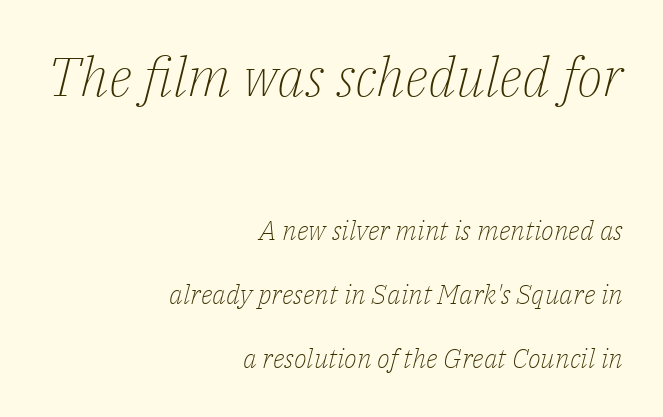
{"serif": "yes", "italic": "yes", "lean": "right", "slant_degrees": 14, "bold": "no", "weight": "light", "width": "normal", "stroke_contrast": "low", "x_height": "medium", "monospaced": "no", "underline": "no", "align": "right", "line_spacing": "loose", "line_spacing_ratio": 2.38, "letter_spacing": "normal", "letter_spacing_em": 0.0, "larger_block": "first", "size_ratio": 2.0, "glyph_px": 54}
